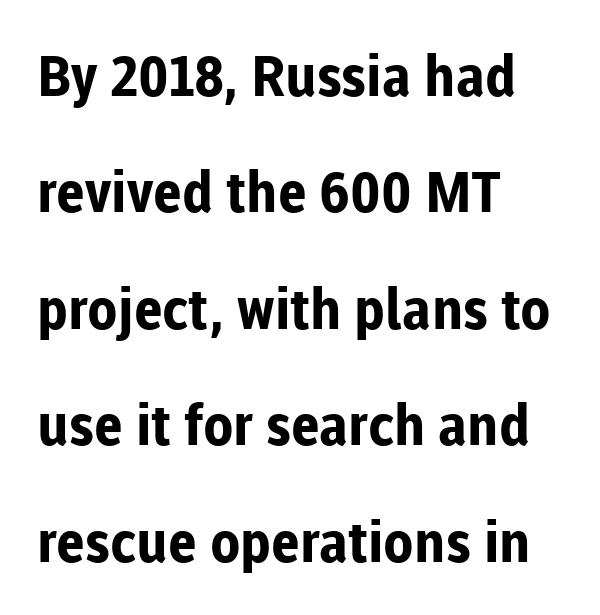
How are the letters spaced? Ordinarily, with no added tracking. Typographically, this falls in the sans-serif category. Leftover space on each line is placed entirely after the last word. Bold? Absolutely — the strokes are thick and heavy. A roman cut, with each character standing at attention.
